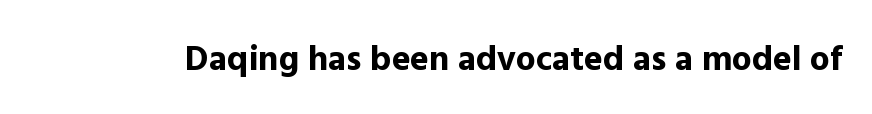
Q: Is the text bold? A: Yes.
Q: Is the text italic (slanted)? A: No, it is upright.
Q: Is the typeface a serif or a sans-serif typeface? A: Sans-serif.
Q: Is the text underlined? A: No.
Q: Is the spacing between letters normal or unusually wide? A: Normal.
Q: Width (condensed, normal, or wide)? A: Normal.
Q: x-height? A: Medium.
Q: Monospaced? A: No.
